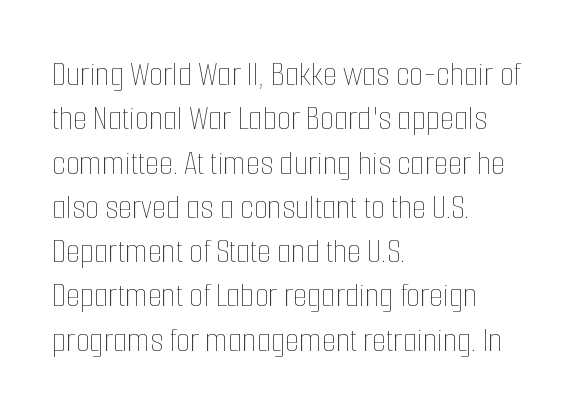
Designer's note — italics off, roman on. This reads as an unemphasized weight, regular at the heaviest. A clean baseline with only descenders dipping below it. Tracking value appears to be zero — textbook default spacing. Here the designer chose a conventional face with non-uniform glyph widths.
